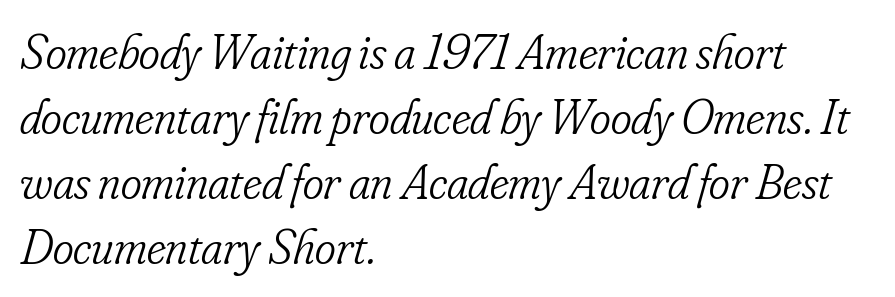
{"serif": "yes", "italic": "yes", "lean": "right", "slant_degrees": 16, "bold": "no", "weight": "light", "width": "condensed", "stroke_contrast": "low", "x_height": "small", "monospaced": "no", "underline": "no", "align": "left", "line_spacing": "normal", "line_spacing_ratio": 1.3, "letter_spacing": "normal", "letter_spacing_em": 0.0, "glyph_px": 50}
